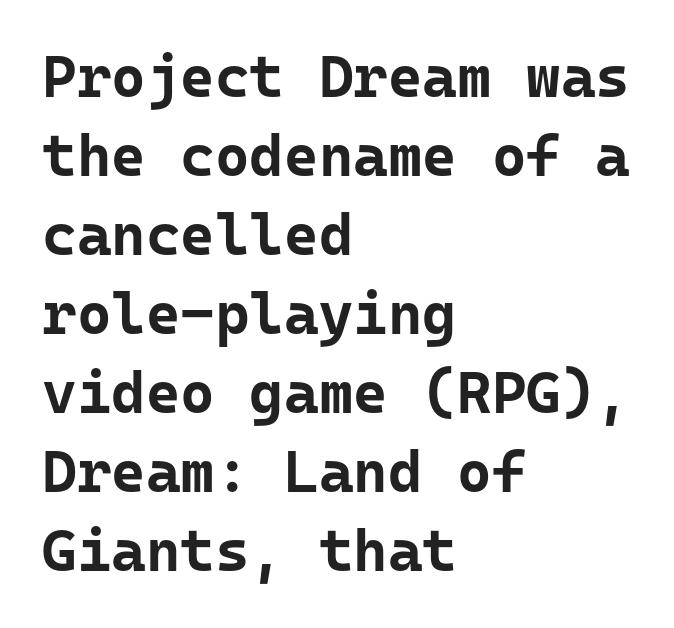
Q: Is the text bold? A: Yes.
Q: Is the text italic (slanted)? A: No, it is upright.
Q: Is the typeface a serif or a sans-serif typeface? A: Sans-serif.
Q: Is the text underlined? A: No.
Q: How is the paragraph aligned? A: Left-aligned.
Q: Is the spacing between letters normal or unusually wide? A: Normal.
Q: Is the spacing between lines tight, normal or loose? A: Normal.
Q: Width (condensed, normal, or wide)? A: Normal.
Q: Stroke contrast? A: Low.
Q: x-height? A: Medium.
Q: Monospaced? A: Yes.
